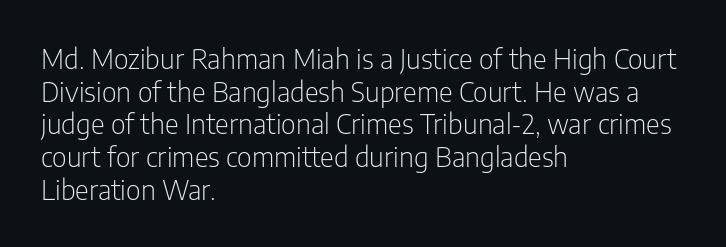
What stands out about the letter spacing? Nothing — it is the standard amount. This is not heavy type; no bold has been used. Just letters on the line, the space beneath them empty. Notice how the stems are strictly vertical — no italics here. This rendering uses left alignment, leaving the right contour irregular.
